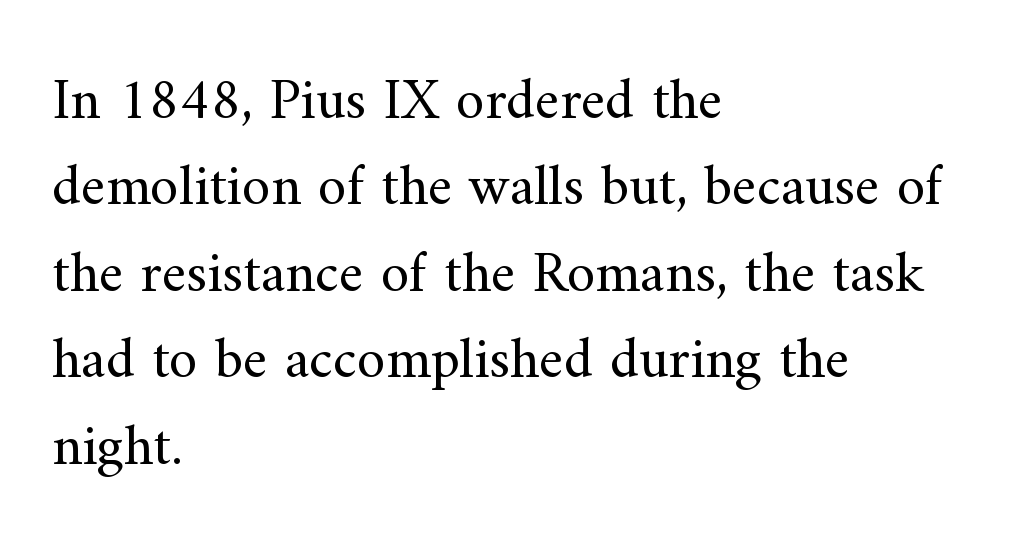
{"serif": "yes", "italic": "no", "bold": "no", "weight": "regular", "width": "normal", "stroke_contrast": "medium", "x_height": "small", "monospaced": "no", "underline": "no", "align": "left", "line_spacing": "normal", "line_spacing_ratio": 1.49, "letter_spacing": "normal", "letter_spacing_em": 0.0, "glyph_px": 58}
